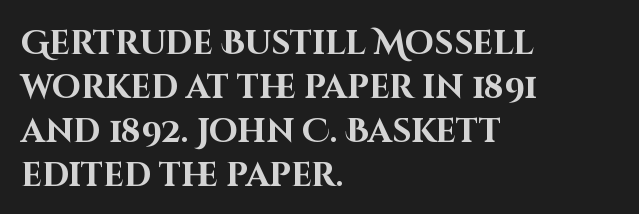
Q: Is the text bold? A: Yes.
Q: Is the text italic (slanted)? A: No, it is upright.
Q: Is the typeface a serif or a sans-serif typeface? A: Sans-serif.
Q: Is the text underlined? A: No.
Q: How is the paragraph aligned? A: Left-aligned.
Q: Is the spacing between letters normal or unusually wide? A: Normal.
Q: Is the spacing between lines tight, normal or loose? A: Normal.
Q: Width (condensed, normal, or wide)? A: Normal.
Q: Stroke contrast? A: High.
Q: x-height? A: Large.
Q: Monospaced? A: No.
